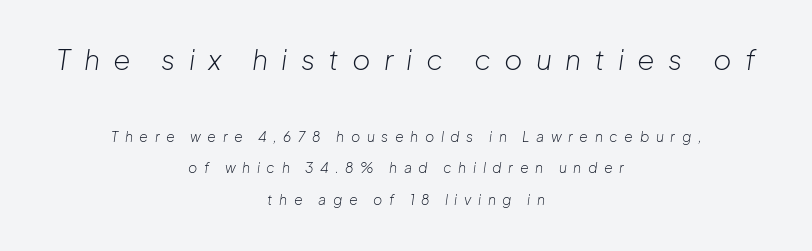
{"italic": "yes", "lean": "right", "slant_degrees": 8, "bold": "no", "weight": "light", "width": "normal", "stroke_contrast": "low", "x_height": "medium", "monospaced": "no", "underline": "no", "align": "center", "line_spacing": "loose", "line_spacing_ratio": 2.26, "letter_spacing": "wide", "letter_spacing_em": 0.47, "larger_block": "first", "size_ratio": 2.0, "glyph_px": 28}
